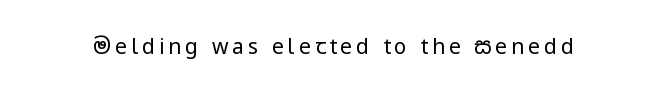
{"italic": "no", "bold": "no", "underline": "no", "glyph_px": 21}
